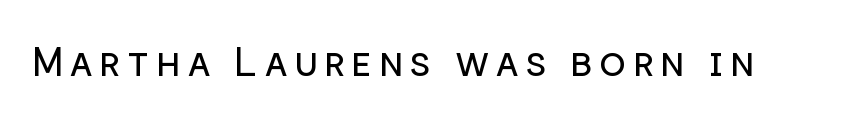
Does the type have serifs? No, each stem ends abruptly. Proportional: the letters do not fall into vertical columns. The space directly below the letters is spotless. The type sits square on the baseline with zero lean. Counters stay open thanks to moderate or lighter strokes.
